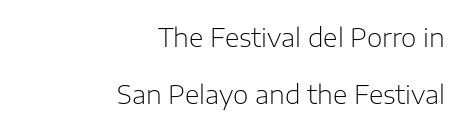
The image shows 25 px text type, upright; set right-aligned, loose line spacing (2.29x), normal letter spacing, not underlined.
